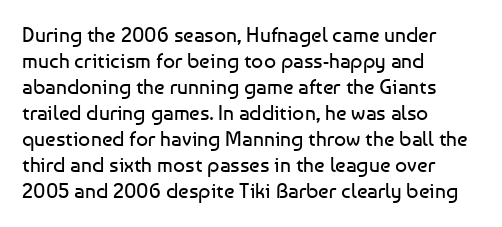
The image shows 21 px text type, upright; set left-aligned, line spacing 1.24x, normal letter spacing, not underlined.
